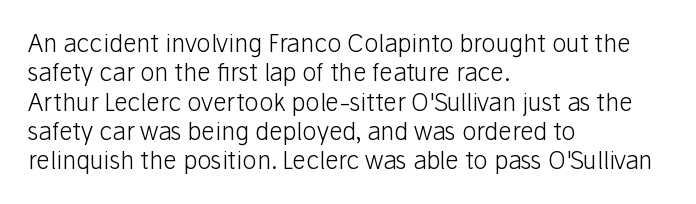
{"italic": "no", "bold": "no", "underline": "no", "align": "left", "line_spacing_ratio": 1.22, "letter_spacing": "normal", "letter_spacing_em": 0.0, "glyph_px": 24}
